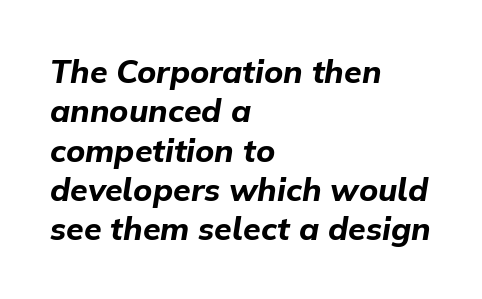
Q: Is the text bold? A: Yes.
Q: Is the text italic (slanted)? A: Yes, it leans right by about 9 degrees.
Q: Is the text underlined? A: No.
Q: How is the paragraph aligned? A: Left-aligned.
Q: Is the spacing between letters normal or unusually wide? A: Normal.
Q: Width (condensed, normal, or wide)? A: Normal.
Q: Stroke contrast? A: Low.
Q: x-height? A: Medium.
Q: Monospaced? A: No.
